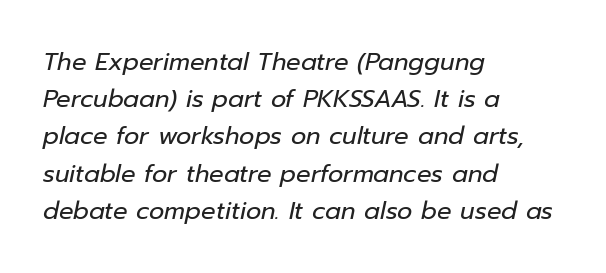
Any mark beneath the type? The region is blank. Glyph-to-glyph distance matches everyday printed text. Would a proofreader flag this as italicized? Yes. In CSS terms this would be text-align: left. Vertical spacing — default.
